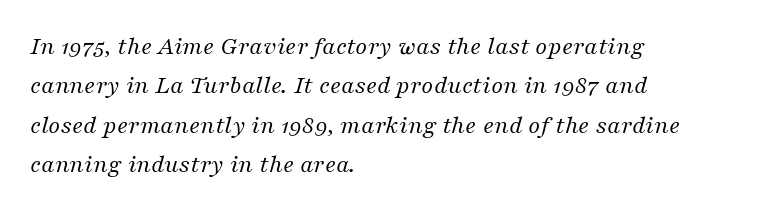
{"italic": "yes", "lean": "right", "slant_degrees": 16, "bold": "no", "underline": "no", "align": "left", "line_spacing": "normal", "line_spacing_ratio": 1.51, "letter_spacing": "normal", "letter_spacing_em": 0.0, "glyph_px": 26}
